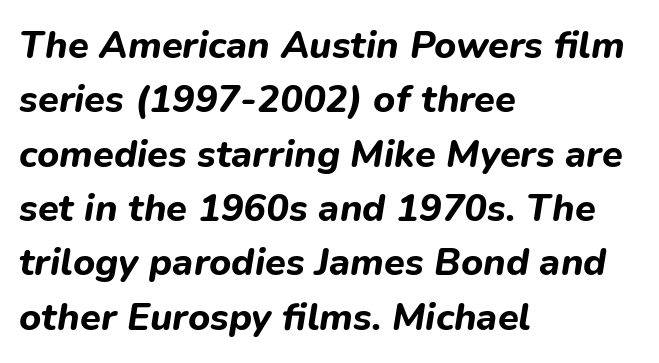
Q: Is the text bold? A: Yes.
Q: Is the text italic (slanted)? A: Yes, it leans right by about 9 degrees.
Q: Is the text underlined? A: No.
Q: How is the paragraph aligned? A: Left-aligned.
Q: Is the spacing between letters normal or unusually wide? A: Normal.
Q: Is the spacing between lines tight, normal or loose? A: Normal.
Q: Width (condensed, normal, or wide)? A: Normal.
Q: Stroke contrast? A: Low.
Q: x-height? A: Medium.
Q: Monospaced? A: No.
